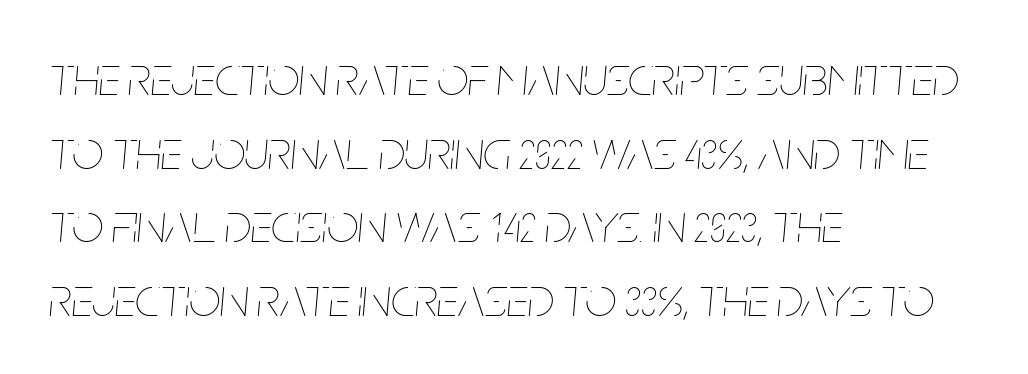
Beneath every word, the page is bare. Is this a fixed-width face? No — the glyphs have proportional, varying widths. This sample uses an oblique cut, with every glyph tilted off the vertical. Words appear dense and cohesive because spacing is normal. Vertical stems look standard width or narrower in stroke.
